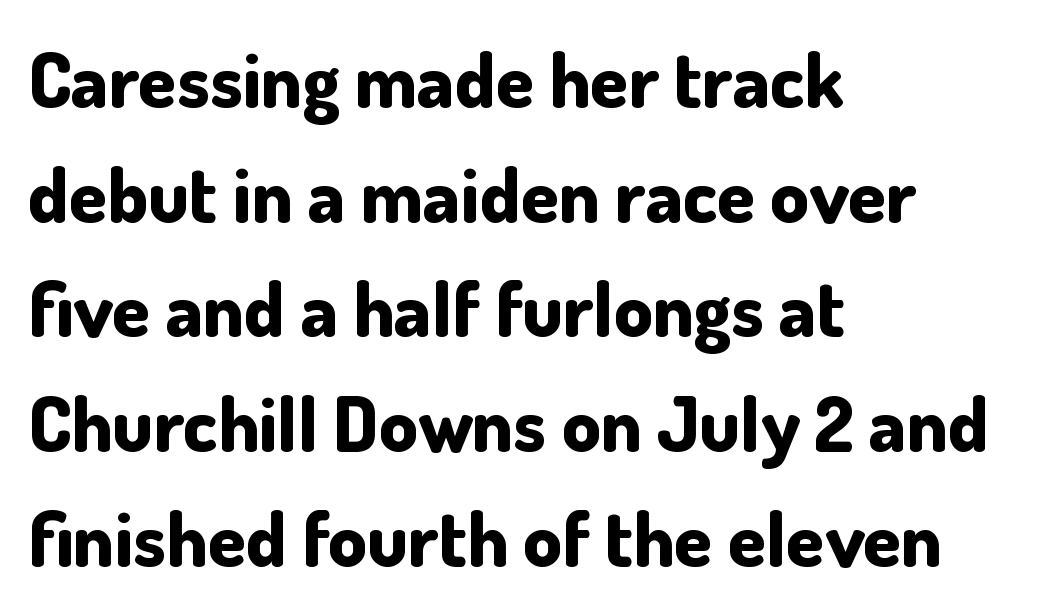
The image shows 77 px bold sans-serif type, upright; set left-aligned, normal line spacing (1.49x), normal letter spacing, not underlined; low stroke contrast and a small x-height.
